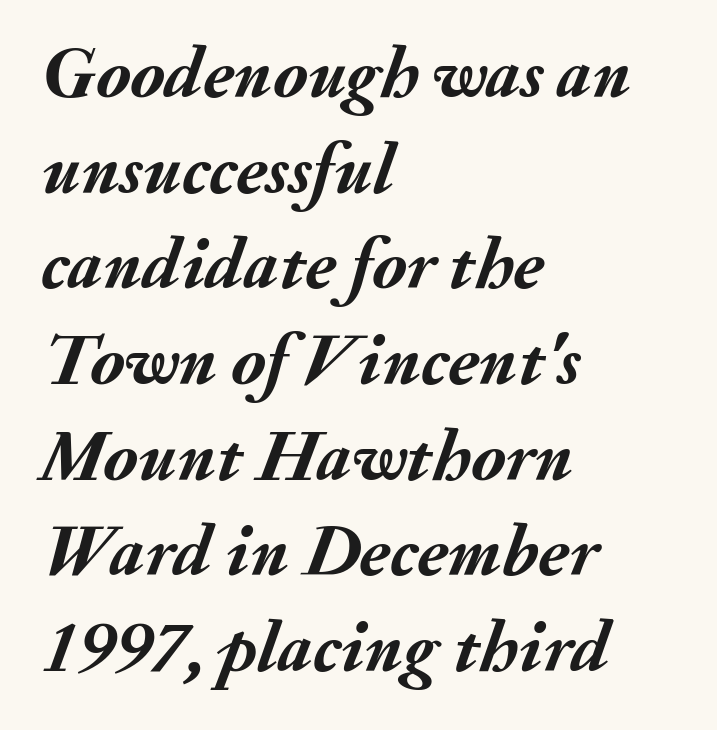
{"italic": "yes", "lean": "right", "slant_degrees": 20, "bold": "yes", "weight": "semibold", "width": "normal", "stroke_contrast": "medium", "x_height": "small", "monospaced": "no", "underline": "no", "align": "left", "line_spacing": "normal", "line_spacing_ratio": 1.31, "letter_spacing": "normal", "letter_spacing_em": 0.0, "glyph_px": 73}
